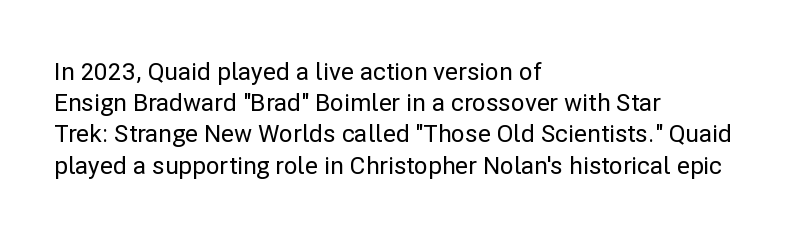
The image shows 24 px text type, upright; set left-aligned, normal line spacing (1.3x), normal letter spacing, not underlined.
